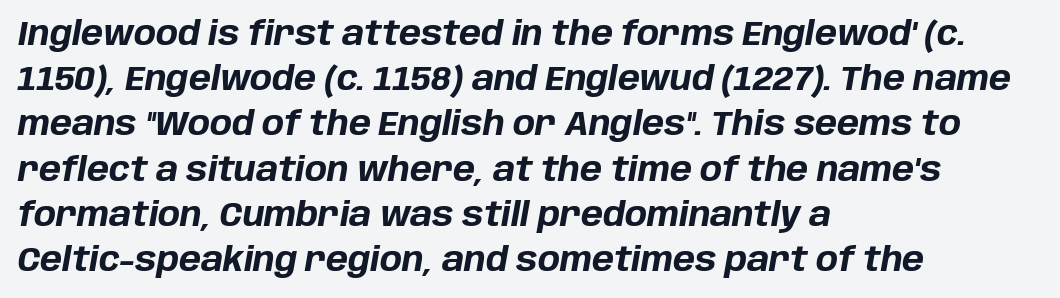
{"italic": "yes", "lean": "right", "slant_degrees": 10, "bold": "yes", "weight": "bold", "width": "normal", "stroke_contrast": "low", "x_height": "large", "monospaced": "no", "underline": "no", "align": "left", "line_spacing": "normal", "line_spacing_ratio": 1.37, "letter_spacing": "normal", "letter_spacing_em": 0.0, "glyph_px": 33}
